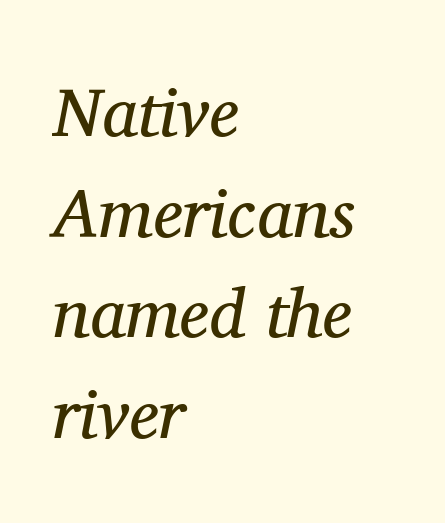
The font sits on the lighter half of the weight spectrum, regular included. Line starts are locked; line ends wander. Leading matches the norm, producing a regular column. You could call the tracking neutral — neither tight nor loose. Here the designer chose a conventional face with non-uniform glyph widths.
